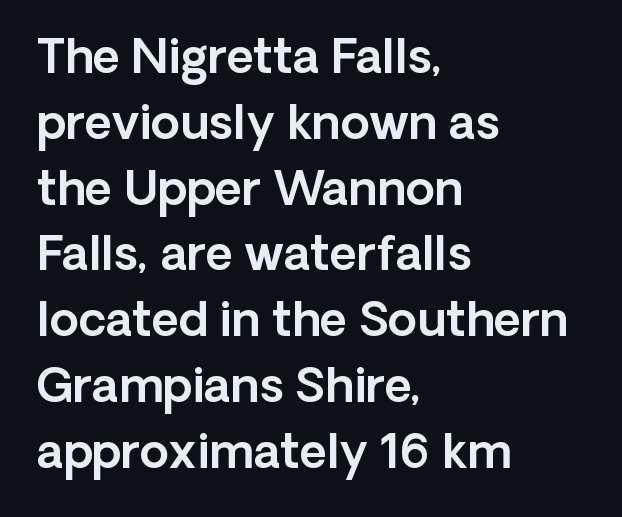
{"serif": "no", "italic": "no", "width": "normal", "x_height": "medium", "monospaced": "no", "underline": "no", "align": "left", "line_spacing": "normal", "line_spacing_ratio": 1.4, "letter_spacing": "normal", "letter_spacing_em": 0.0, "glyph_px": 47}
